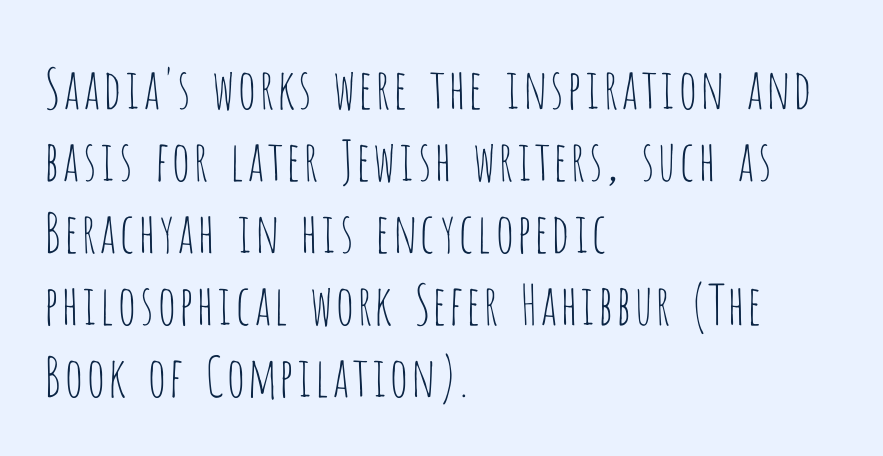
The image shows 55 px thin, condensed sans-serif type, upright; set left-aligned, normal line spacing (1.31x), normal letter spacing, not underlined; low stroke contrast and a large x-height.
